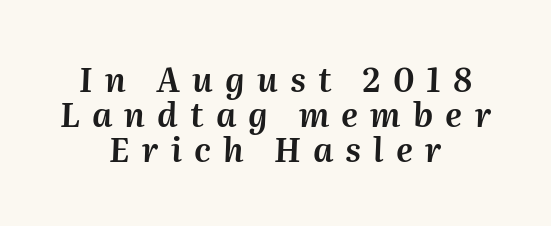
Q: Is the text italic (slanted)? A: Yes, it leans right by about 2 degrees.
Q: Is the text underlined? A: No.
Q: How is the paragraph aligned? A: Centered.
Q: Is the spacing between letters normal or unusually wide? A: Unusually wide.
Q: Is the spacing between lines tight, normal or loose? A: Tight.
Q: Width (condensed, normal, or wide)? A: Normal.
Q: Stroke contrast? A: Medium.
Q: x-height? A: Medium.
Q: Monospaced? A: No.
